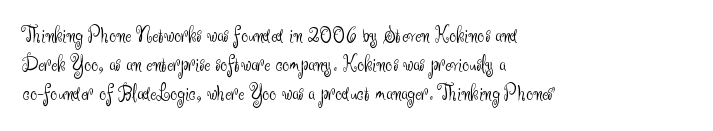
No extra ink here — the face is not bold. The ragged edge is on the right, which tells us the setting is flush left. Decoration check: the copy has no underline. Between one letter and the next there's only the usual sliver of space. No italicization has been applied; the sample stays upright. Successive baselines arrive at the customary interval.
